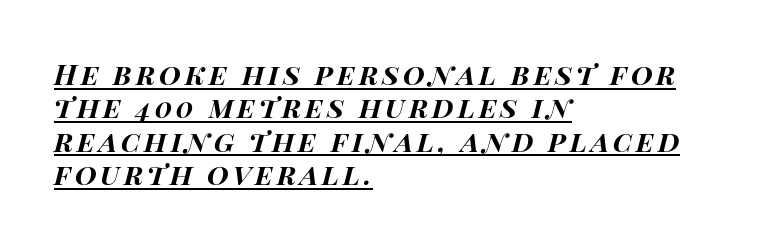
Q: Is the text bold? A: Yes.
Q: Is the text italic (slanted)? A: Yes, it leans right by about 15 degrees.
Q: Is the text underlined? A: Yes.
Q: How is the paragraph aligned? A: Left-aligned.
Q: Width (condensed, normal, or wide)? A: Wide.
Q: Stroke contrast? A: High.
Q: x-height? A: Large.
Q: Monospaced? A: No.
